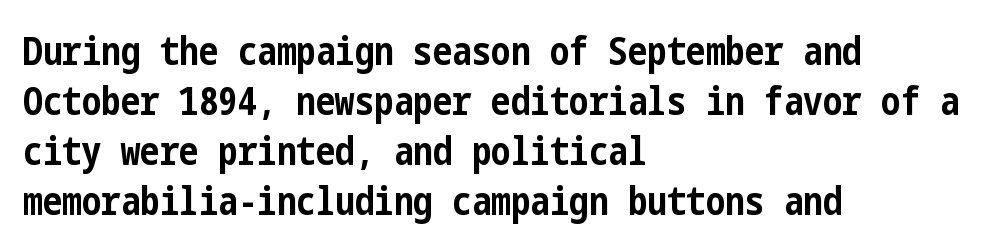
Nothing unusual about the tracking: characters are spaced as the font intends. Visually the block forms a straight wall on the left and a jagged coastline on the right. Weight check: bold — yes, fully. A roman cut, with each character standing at attention. Serif or sans? Sans — the stroke terminals are bare.
